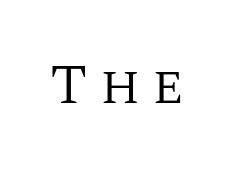
Q: Is the text bold? A: No.
Q: Is the text italic (slanted)? A: No, it is upright.
Q: Is the typeface a serif or a sans-serif typeface? A: Serif.
Q: Is the text underlined? A: No.
Q: Is the spacing between letters normal or unusually wide? A: Unusually wide.
Q: Width (condensed, normal, or wide)? A: Normal.
Q: Stroke contrast? A: Medium.
Q: x-height? A: Large.
Q: Monospaced? A: No.
